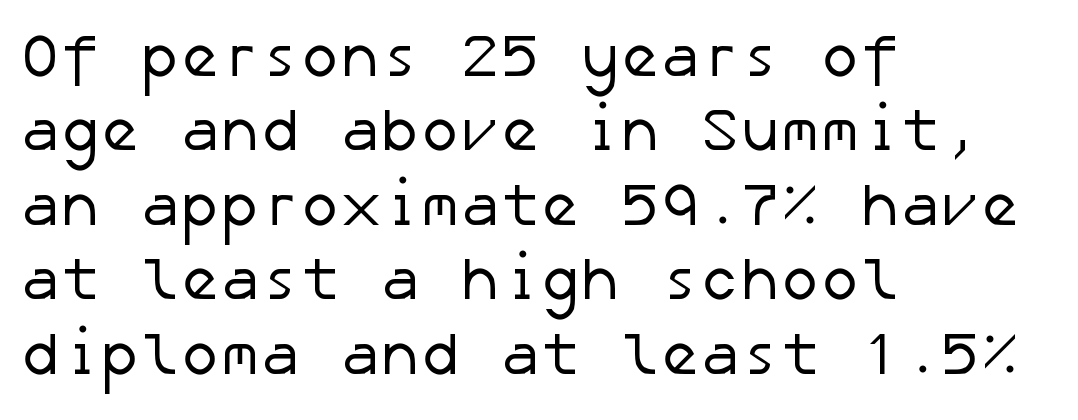
The image shows 60 px regular-weight sans-serif type; set left-aligned, line spacing 1.24x, normal letter spacing, not underlined; low stroke contrast and a medium x-height.
